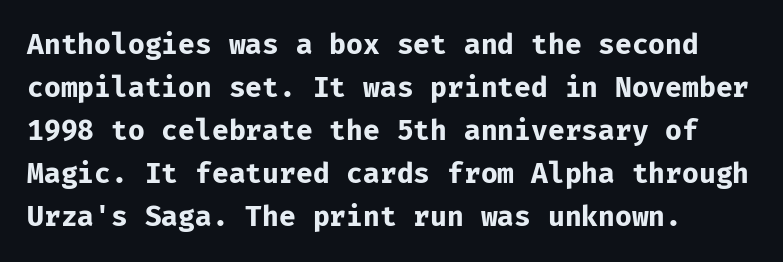
Q: Is the text bold? A: Yes.
Q: Is the text italic (slanted)? A: No, it is upright.
Q: Is the typeface a serif or a sans-serif typeface? A: Sans-serif.
Q: Is the text underlined? A: No.
Q: How is the paragraph aligned? A: Left-aligned.
Q: Is the spacing between letters normal or unusually wide? A: Normal.
Q: Is the spacing between lines tight, normal or loose? A: Normal.
Q: Width (condensed, normal, or wide)? A: Normal.
Q: Stroke contrast? A: Low.
Q: x-height? A: Medium.
Q: Monospaced? A: Yes.
